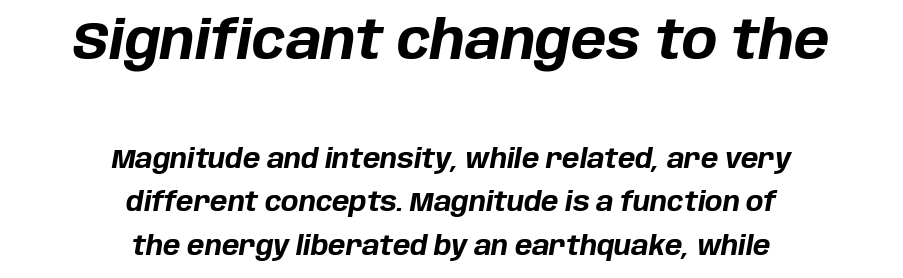
The leading is moderate, giving the passage an even texture. The typesetter chose a symmetrical, centered arrangement here. Weight: bold. Spacing between characters is what you'd get straight out of the box.
